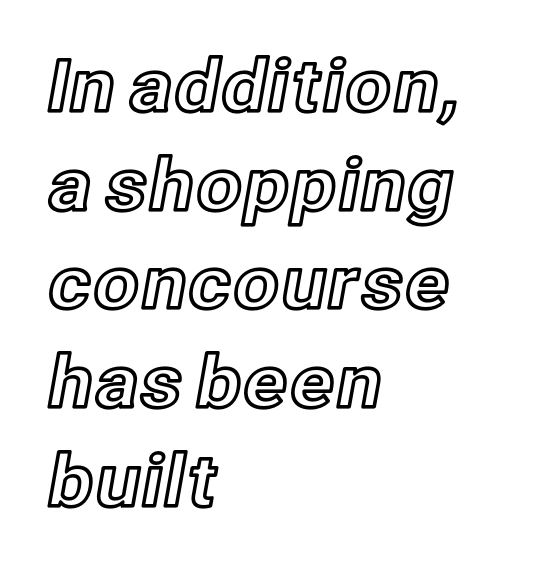
Note the varied advance widths — an 'i' is clearly narrower than an 'm'. Every row of glyphs begins at an identical x-position on the left. Inter-character spacing is left at the font's built-in metrics.
